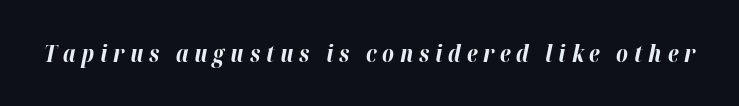
{"italic": "yes", "lean": "right", "slant_degrees": 12, "bold": "yes", "underline": "no", "letter_spacing": "wide", "letter_spacing_em": 0.25, "glyph_px": 23}
